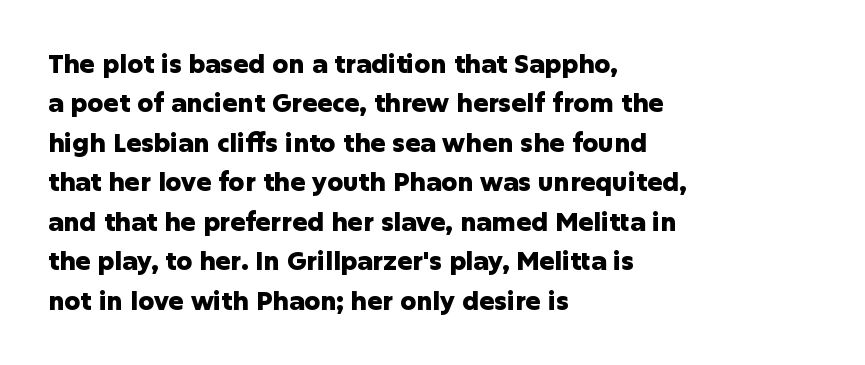
Q: Is the text bold? A: Yes.
Q: Is the text italic (slanted)? A: No, it is upright.
Q: Is the text underlined? A: No.
Q: How is the paragraph aligned? A: Left-aligned.
Q: Is the spacing between letters normal or unusually wide? A: Normal.
Q: Is the spacing between lines tight, normal or loose? A: Normal.
